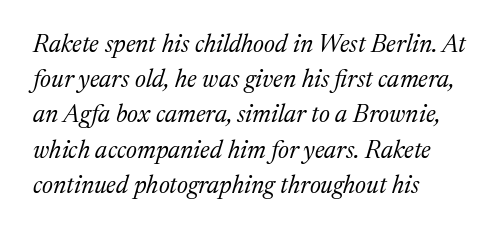
The image shows 25 px text type, italic (leaning right); set left-aligned, normal line spacing (1.41x), normal letter spacing, not underlined.
